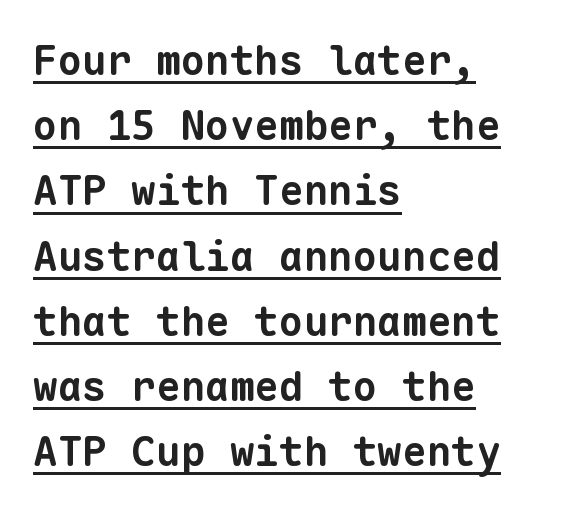
Q: Is the text bold? A: Yes.
Q: Is the typeface a serif or a sans-serif typeface? A: Sans-serif.
Q: Is the text underlined? A: Yes.
Q: How is the paragraph aligned? A: Left-aligned.
Q: Is the spacing between letters normal or unusually wide? A: Normal.
Q: Is the spacing between lines tight, normal or loose? A: Normal.
Q: Width (condensed, normal, or wide)? A: Normal.
Q: Stroke contrast? A: Low.
Q: x-height? A: Medium.
Q: Monospaced? A: Yes.
